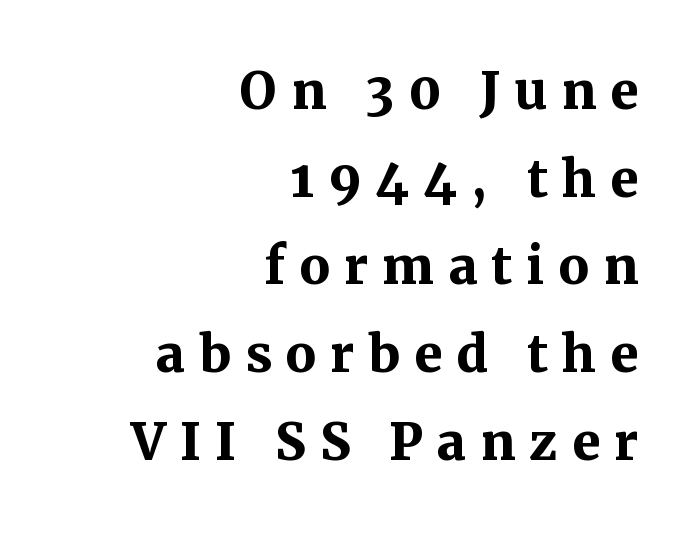
Q: Is the text bold? A: Yes.
Q: Is the text italic (slanted)? A: No, it is upright.
Q: Is the typeface a serif or a sans-serif typeface? A: Serif.
Q: Is the text underlined? A: No.
Q: How is the paragraph aligned? A: Right-aligned.
Q: Is the spacing between letters normal or unusually wide? A: Unusually wide.
Q: Is the spacing between lines tight, normal or loose? A: Normal.
Q: Width (condensed, normal, or wide)? A: Normal.
Q: Stroke contrast? A: Medium.
Q: x-height? A: Medium.
Q: Monospaced? A: No.
